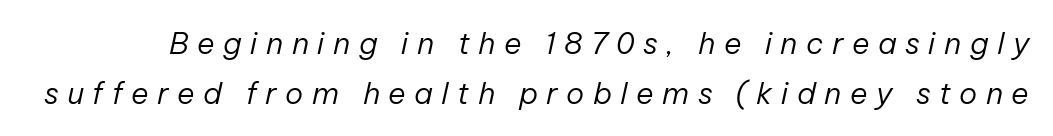
The image shows 30 px regular-weight type, italic (leaning right); set normal line spacing (1.66x), unusually wide letter spacing (+0.28 em), not underlined; low stroke contrast and a medium x-height.
